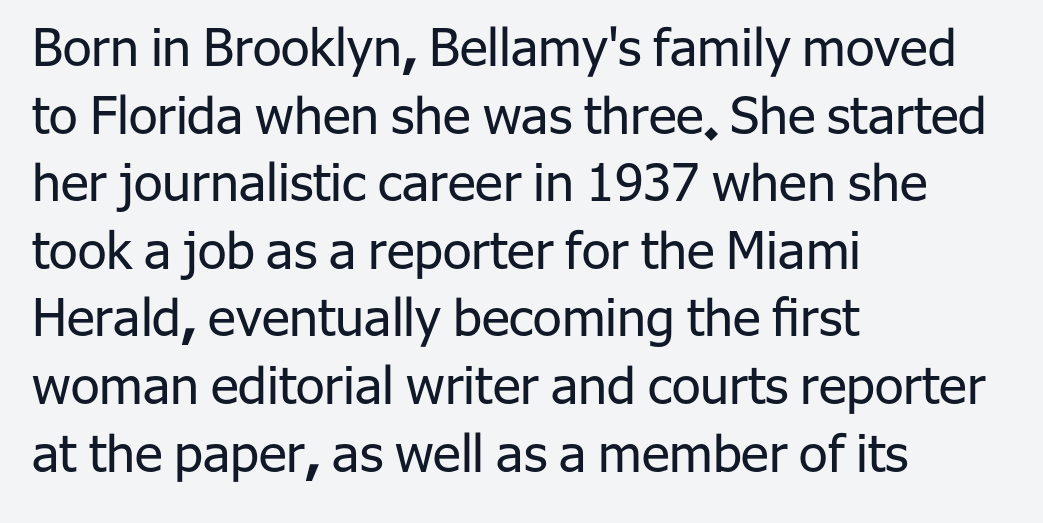
The letterforms sit shoulder to shoulder at normal distance. Stem width sits at or under what a default text font uses. Do the characters align in a grid? No, the font is proportional. Unlike italic type, these characters show no tilt at all. Leftover space on each line is placed entirely after the last word.
